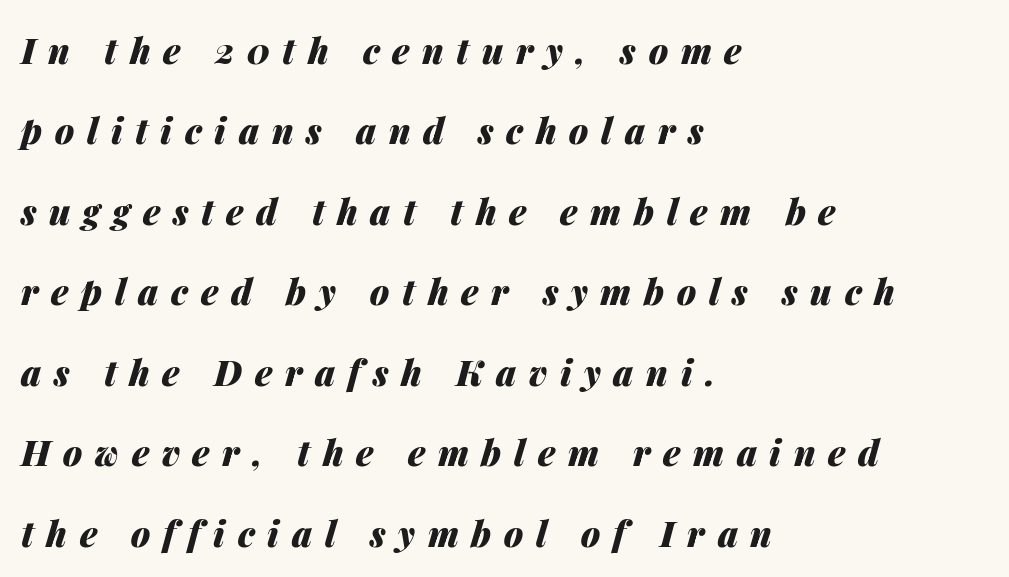
{"italic": "yes", "lean": "right", "slant_degrees": 14, "bold": "yes", "weight": "heavy", "width": "normal", "stroke_contrast": "medium", "x_height": "medium", "monospaced": "no", "underline": "no", "align": "left", "line_spacing": "loose", "line_spacing_ratio": 2.3, "letter_spacing": "wide", "letter_spacing_em": 0.36, "glyph_px": 35}
